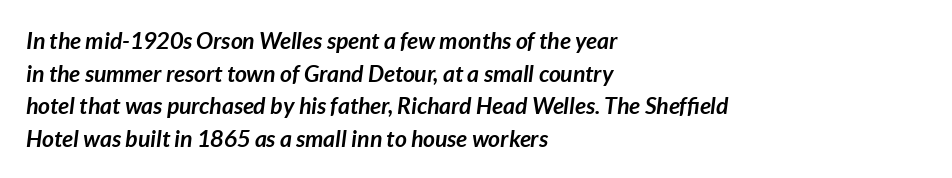
{"italic": "yes", "lean": "right", "slant_degrees": 7, "bold": "yes", "underline": "no", "align": "left", "line_spacing": "normal", "line_spacing_ratio": 1.42, "letter_spacing": "normal", "letter_spacing_em": 0.0, "glyph_px": 23}
